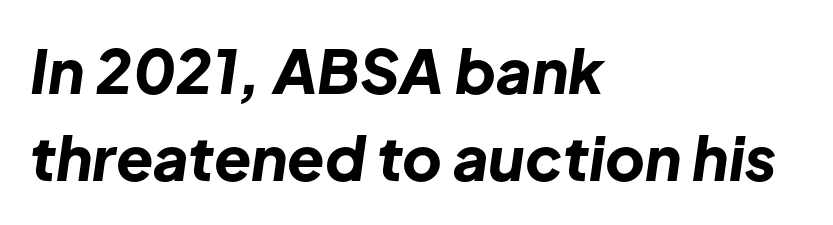
Q: Is the text bold? A: Yes.
Q: Is the text italic (slanted)? A: Yes, it leans right by about 8 degrees.
Q: Is the text underlined? A: No.
Q: How is the paragraph aligned? A: Left-aligned.
Q: Is the spacing between letters normal or unusually wide? A: Normal.
Q: Is the spacing between lines tight, normal or loose? A: Normal.
Q: Width (condensed, normal, or wide)? A: Normal.
Q: Stroke contrast? A: Low.
Q: x-height? A: Medium.
Q: Monospaced? A: No.
